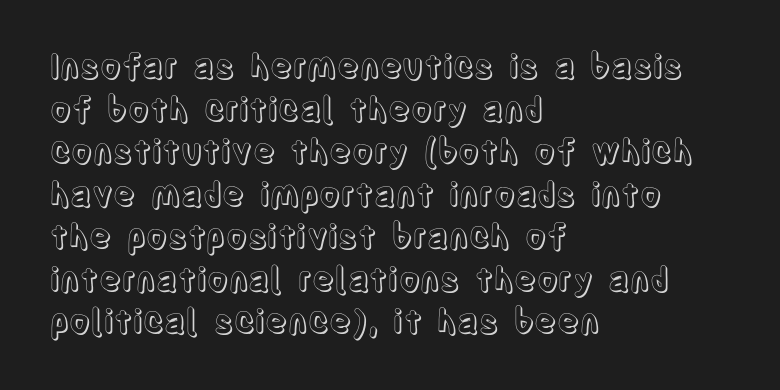
{"italic": "no", "width": "condensed", "x_height": "large", "monospaced": "no", "underline": "no", "align": "left", "line_spacing": "normal", "line_spacing_ratio": 1.29, "letter_spacing": "normal", "letter_spacing_em": 0.0, "glyph_px": 33}
